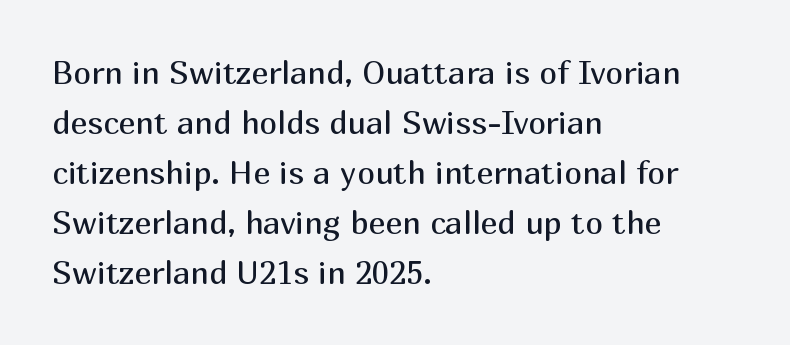
The image shows 32 px regular-weight sans-serif type, upright; set left-aligned, normal line spacing (1.56x), normal letter spacing, not underlined; medium stroke contrast and a medium x-height.
